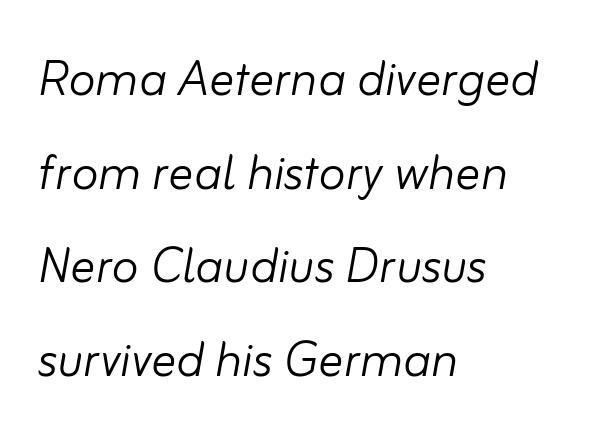
Q: Is the text bold? A: No.
Q: Is the text italic (slanted)? A: Yes, it leans right by about 10 degrees.
Q: Is the text underlined? A: No.
Q: How is the paragraph aligned? A: Left-aligned.
Q: Is the spacing between letters normal or unusually wide? A: Normal.
Q: Is the spacing between lines tight, normal or loose? A: Normal.
Q: Width (condensed, normal, or wide)? A: Normal.
Q: Stroke contrast? A: Low.
Q: x-height? A: Small.
Q: Monospaced? A: No.
